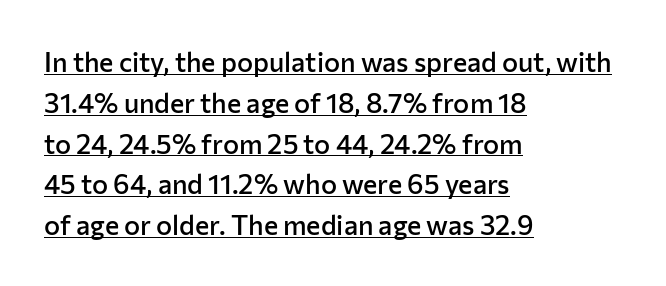
Words appear dense and cohesive because spacing is normal. The font's upright variant was chosen for this text. Typographic density is moderately raised because the face is semibold. The words here are underlined. These lines are set flush left with a ragged right edge. Regular leading.
